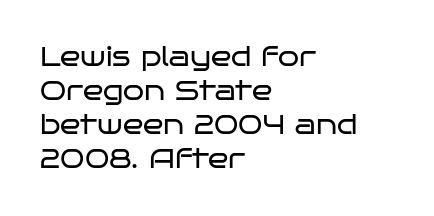
Vertically, the passage feels balanced, rows spaced as you'd expect. The strip under each line holds only bare page. Weight: in the light-to-regular range. Glyph-to-glyph distance matches everyday printed text.
